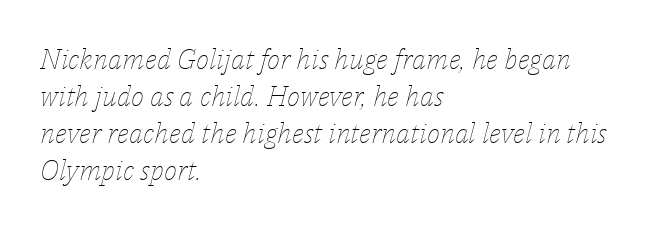
Q: Is the text bold? A: No.
Q: Is the text italic (slanted)? A: Yes, it leans right by about 14 degrees.
Q: Is the text underlined? A: No.
Q: How is the paragraph aligned? A: Left-aligned.
Q: Is the spacing between letters normal or unusually wide? A: Normal.
Q: Is the spacing between lines tight, normal or loose? A: Normal.
Q: Width (condensed, normal, or wide)? A: Normal.
Q: Stroke contrast? A: Low.
Q: x-height? A: Medium.
Q: Monospaced? A: No.
